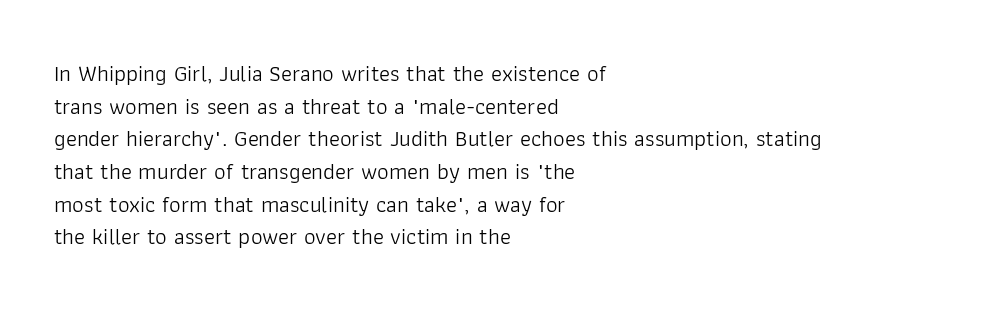
Characters follow at the spacing the type designer built in. The letterforms sit at book weight or below. Rendered with straight, roman letterforms. The rows are spaced the way most documents space them. The strip under each line holds only bare page.
